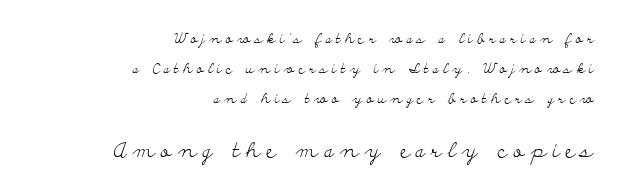
The gap between lines stays unmarked. Line spacing here is loose. Right-aligned paragraph, ragged on the left.
